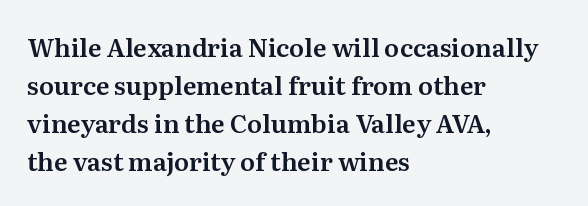
Plain, unruled lines of type. Each word holds together tightly as a unit, with standard inter-letter gaps. Every row of glyphs begins at an identical x-position on the left. Leading matches the norm, producing a regular column.
